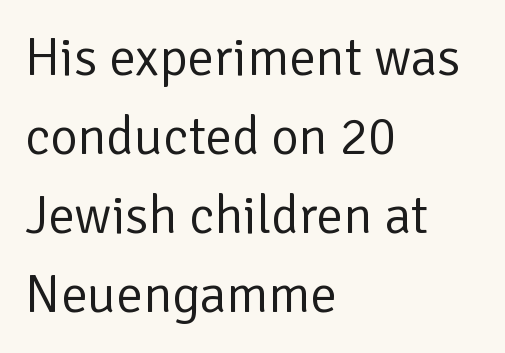
The image shows 53 px regular-weight sans-serif type, upright; set left-aligned, normal line spacing (1.49x), normal letter spacing, not underlined; low stroke contrast and a medium x-height.
